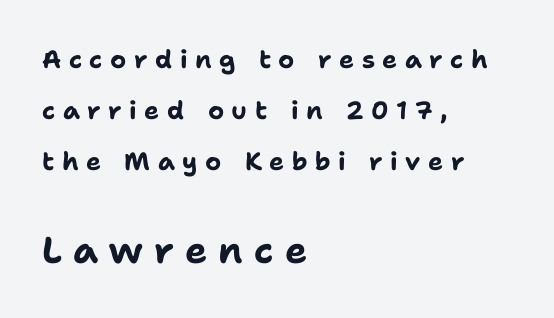
{"serif": "no", "italic": "no", "bold": "yes", "weight": "bold", "width": "normal", "stroke_contrast": "low", "x_height": "medium", "monospaced": "no", "underline": "no", "align": "left", "line_spacing": "loose", "line_spacing_ratio": 2.05, "letter_spacing": "wide", "letter_spacing_em": 0.3, "larger_block": "second", "size_ratio": 1.48, "glyph_px": 37}
